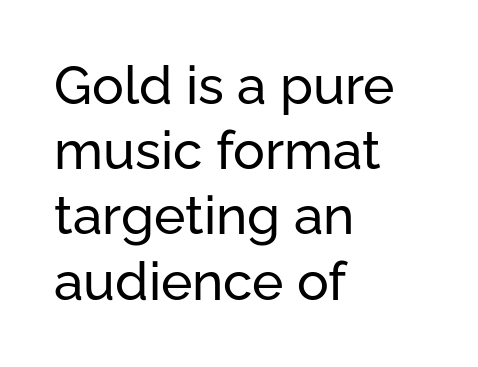
Each letter keeps its own natural width here, so spacing adapts to shape. Tall strokes in this sample are plumb rather than angled. Leftover space on each line is placed entirely after the last word. You can tell from the bare stems that sans-serif type was used. Check under the words: just untouched page. Honestly, the letter spacing is just normal — you wouldn't notice it.
